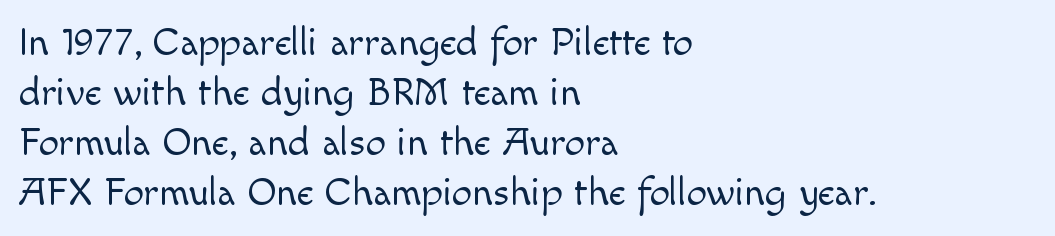
Q: Is the text bold? A: No.
Q: Is the text italic (slanted)? A: No, it is upright.
Q: Is the typeface a serif or a sans-serif typeface? A: Sans-serif.
Q: Is the text underlined? A: No.
Q: How is the paragraph aligned? A: Left-aligned.
Q: Is the spacing between letters normal or unusually wide? A: Normal.
Q: Is the spacing between lines tight, normal or loose? A: Normal.
Q: Width (condensed, normal, or wide)? A: Normal.
Q: x-height? A: Small.
Q: Monospaced? A: No.
